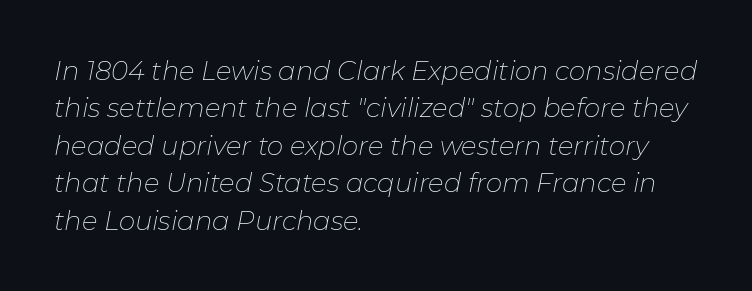
Q: Is the text bold? A: No.
Q: Is the text italic (slanted)? A: Yes, it leans right by about 11 degrees.
Q: Is the text underlined? A: No.
Q: How is the paragraph aligned? A: Left-aligned.
Q: Is the spacing between letters normal or unusually wide? A: Normal.
Q: Is the spacing between lines tight, normal or loose? A: Normal.
